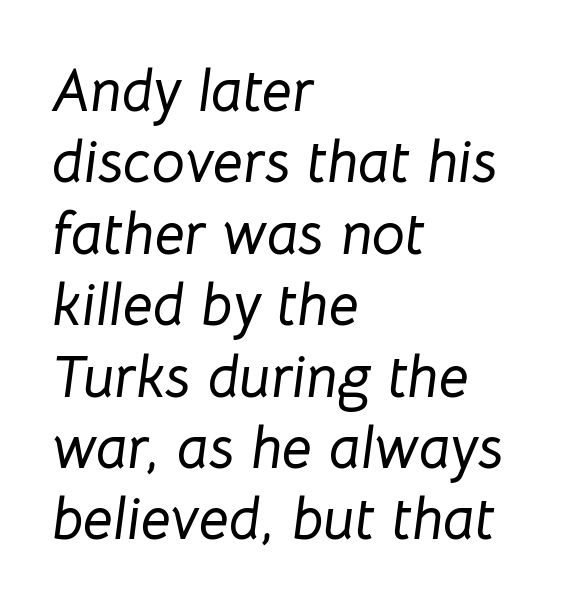
The image shows 59 px text type, italic (leaning right); set left-aligned, line spacing 1.21x, normal letter spacing, not underlined; low stroke contrast and a medium x-height.
